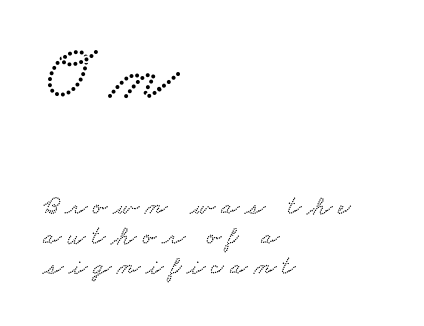
{"width": "wide", "stroke_contrast": "low", "x_height": "small", "monospaced": "no", "underline": "no", "align": "left", "line_spacing": "tight", "line_spacing_ratio": 1.14, "letter_spacing": "wide", "letter_spacing_em": 0.23, "larger_block": "first", "size_ratio": 3.04, "glyph_px": 79}
